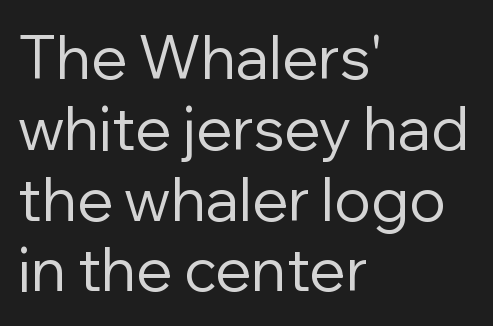
{"serif": "no", "italic": "no", "bold": "no", "weight": "regular", "width": "normal", "stroke_contrast": "low", "x_height": "medium", "monospaced": "no", "underline": "no", "align": "left", "line_spacing_ratio": 1.18, "letter_spacing": "normal", "letter_spacing_em": 0.0, "glyph_px": 60}
